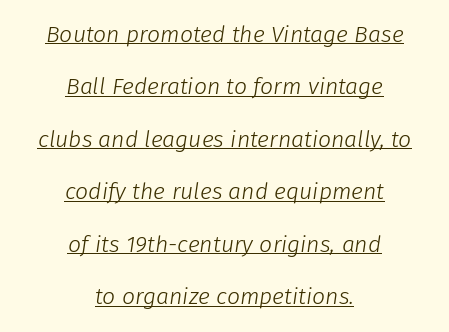
Each line of the rendering has a horizontal stroke beneath the glyphs. The letters sit at their default tracking, neither squeezed nor spread. Quick note: interline space is abundant. There's an unmistakable incline to the writing here. Line starts and ends both wander, symmetrically.
